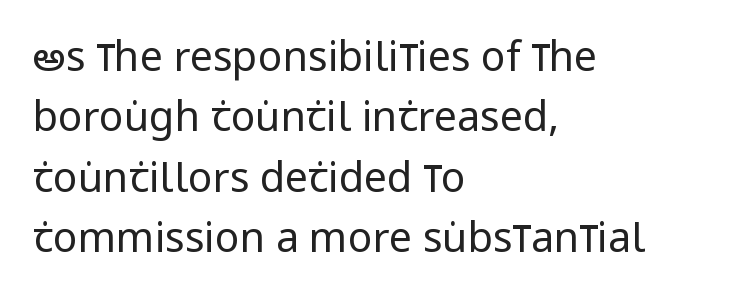
Q: Is the text bold? A: No.
Q: Is the text italic (slanted)? A: No, it is upright.
Q: Is the typeface a serif or a sans-serif typeface? A: Sans-serif.
Q: Is the text underlined? A: No.
Q: How is the paragraph aligned? A: Left-aligned.
Q: Is the spacing between letters normal or unusually wide? A: Normal.
Q: Is the spacing between lines tight, normal or loose? A: Normal.
Q: Width (condensed, normal, or wide)? A: Condensed.
Q: Stroke contrast? A: Low.
Q: x-height? A: Large.
Q: Monospaced? A: No.
